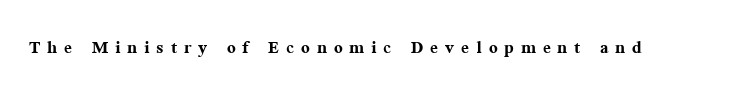
Plain, unruled lines of type. Display-style spreading of the glyphs; the letterfit is very open. The face used here has the dense, thick strokes of a bold. The font's upright variant was chosen for this text.
